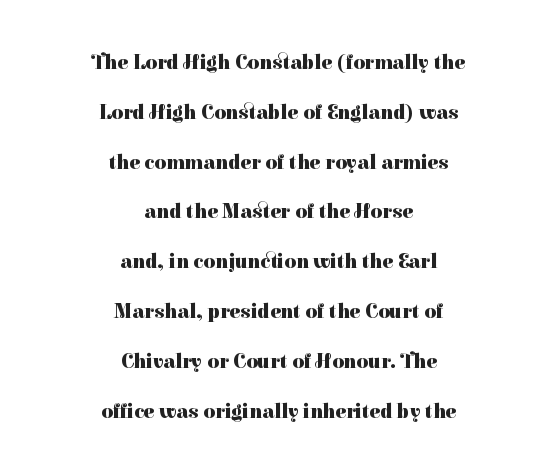
{"italic": "no", "bold": "yes", "underline": "no", "align": "center", "line_spacing": "loose", "line_spacing_ratio": 2.49, "letter_spacing": "normal", "letter_spacing_em": 0.0, "glyph_px": 20}
